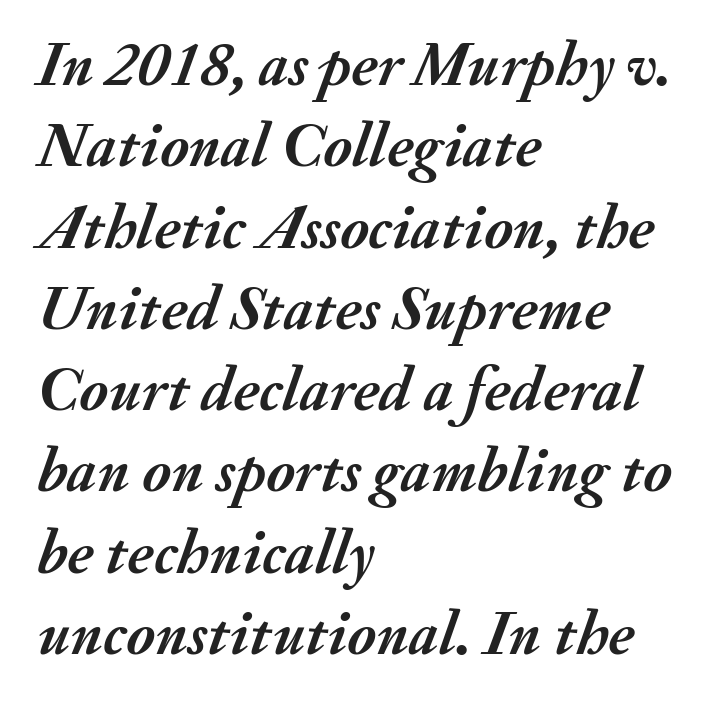
{"italic": "yes", "lean": "right", "slant_degrees": 20, "bold": "yes", "weight": "semibold", "width": "normal", "stroke_contrast": "medium", "x_height": "small", "monospaced": "no", "underline": "no", "align": "left", "line_spacing": "normal", "line_spacing_ratio": 1.29, "letter_spacing": "normal", "letter_spacing_em": 0.0, "glyph_px": 63}
